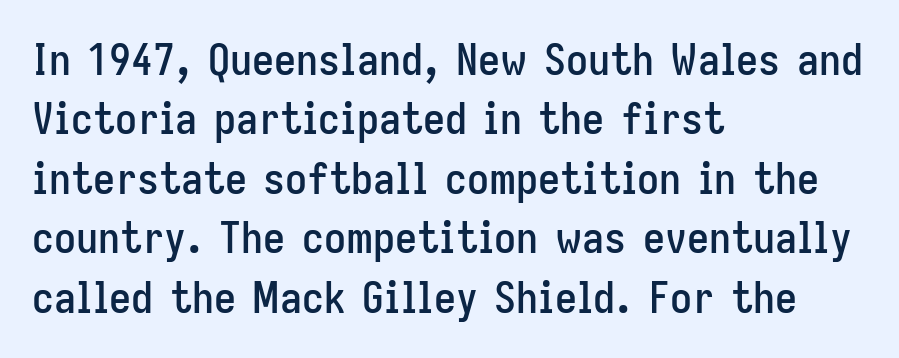
The image shows 44 px condensed sans-serif type, upright; set left-aligned, normal line spacing (1.35x), normal letter spacing, not underlined; low stroke contrast and a medium x-height.
